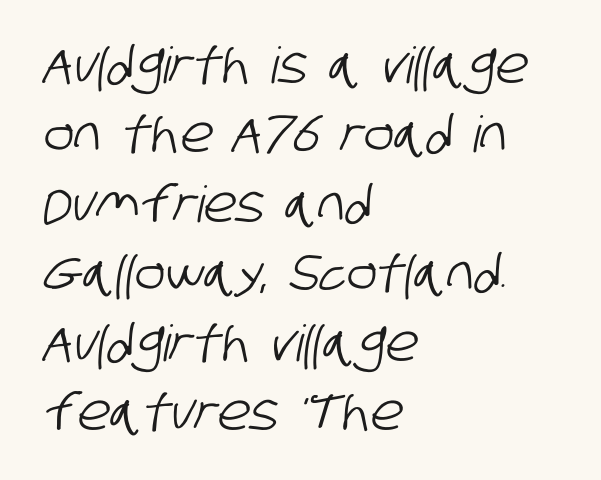
The image shows 50 px condensed sans-serif type; set left-aligned, normal line spacing (1.39x), normal letter spacing, not underlined; low stroke contrast and a large x-height.
